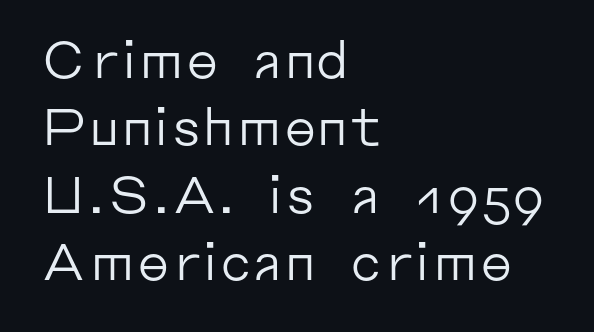
Q: Is the text bold? A: No.
Q: Is the text italic (slanted)? A: No, it is upright.
Q: Is the typeface a serif or a sans-serif typeface? A: Sans-serif.
Q: Is the text underlined? A: No.
Q: How is the paragraph aligned? A: Left-aligned.
Q: Is the spacing between letters normal or unusually wide? A: Normal.
Q: Is the spacing between lines tight, normal or loose? A: Normal.
Q: Width (condensed, normal, or wide)? A: Normal.
Q: Stroke contrast? A: Low.
Q: x-height? A: Medium.
Q: Monospaced? A: No.
